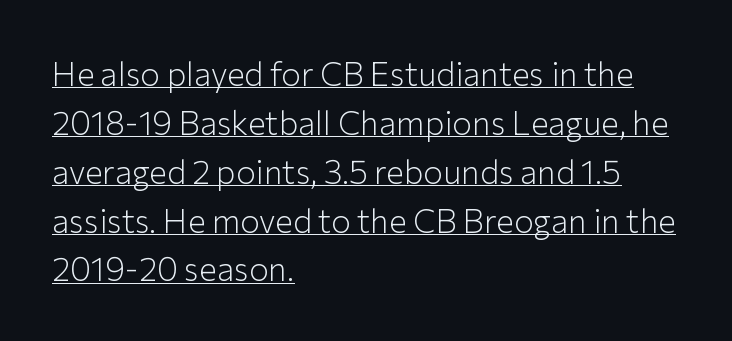
{"serif": "no", "italic": "no", "bold": "no", "weight": "light", "width": "normal", "stroke_contrast": "low", "x_height": "medium", "monospaced": "no", "underline": "yes", "align": "left", "line_spacing": "normal", "line_spacing_ratio": 1.48, "letter_spacing": "normal", "letter_spacing_em": 0.0, "glyph_px": 33}
